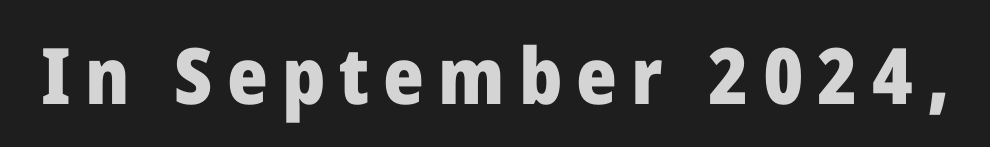
The image shows 78 px heavy sans-serif type, upright; set not underlined; low stroke contrast and a medium x-height.
